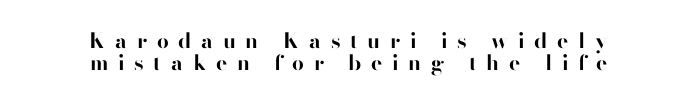
This sample trades vertical openness for compactness between lines. This rendering uses center alignment, leaving both contours irregular but symmetric. Pretty heavy lettering here — definitely bold. The specimen reads as upright at a glance.
